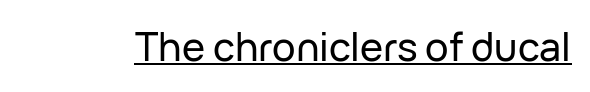
Q: Is the text italic (slanted)? A: No, it is upright.
Q: Is the typeface a serif or a sans-serif typeface? A: Sans-serif.
Q: Is the text underlined? A: Yes.
Q: Is the spacing between letters normal or unusually wide? A: Normal.
Q: Width (condensed, normal, or wide)? A: Normal.
Q: Stroke contrast? A: Low.
Q: x-height? A: Medium.
Q: Monospaced? A: No.
